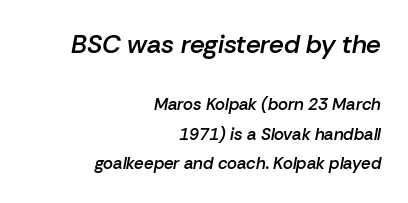
Q: Is the text bold? A: Semi-bold.
Q: Is the text italic (slanted)? A: Yes, it leans right by about 10 degrees.
Q: Is the text underlined? A: No.
Q: How is the paragraph aligned? A: Right-aligned.
Q: Is the spacing between letters normal or unusually wide? A: Normal.
Q: Which block of text is set in a larger size, the first (top) or the second (bottom)? A: The first (top) one.
